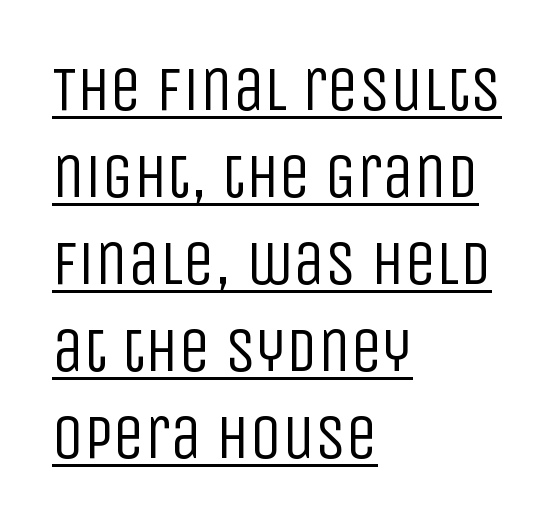
The image shows 63 px regular-weight, condensed sans-serif type, upright; set left-aligned, normal line spacing (1.38x), normal letter spacing, underlined; low stroke contrast and a large x-height.
